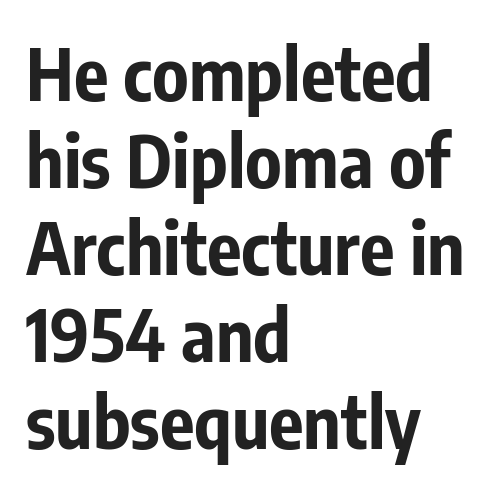
Does the lettering tilt? It doesn't — this is upright. Is this a sans? Yes — the strokes have no serifs. The zone under the glyphs is completely vacant. These lines stack with their left ends in a neat column. Does extra space separate the letters? No, they use regular spacing. Every letter is thick-stroked: bold, no question.
